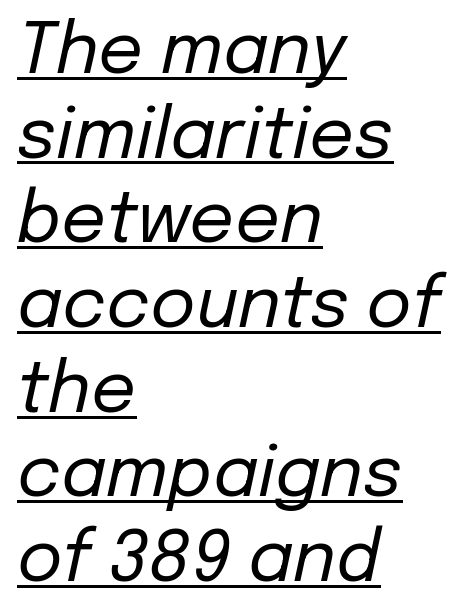
{"italic": "yes", "lean": "right", "slant_degrees": 12, "bold": "no", "weight": "regular", "width": "normal", "stroke_contrast": "low", "x_height": "medium", "monospaced": "no", "underline": "yes", "align": "left", "line_spacing_ratio": 1.21, "letter_spacing": "normal", "letter_spacing_em": 0.0, "glyph_px": 70}
